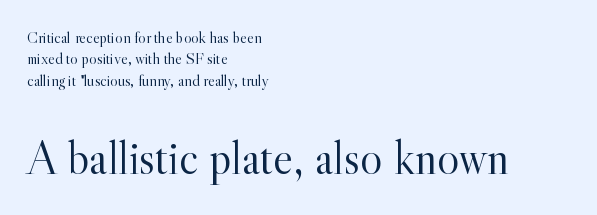
Any mark beneath the type? The region is blank. There is no visible air inserted between adjacent glyphs. The lettering holds an erect, upright posture throughout. Size contrast runs from small at the top to large at the bottom.
